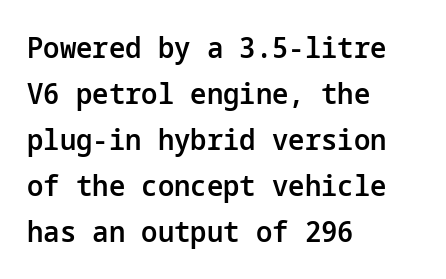
Q: Is the text bold? A: Semi-bold.
Q: Is the text italic (slanted)? A: No, it is upright.
Q: Is the typeface a serif or a sans-serif typeface? A: Sans-serif.
Q: Is the text underlined? A: No.
Q: How is the paragraph aligned? A: Left-aligned.
Q: Is the spacing between letters normal or unusually wide? A: Normal.
Q: Is the spacing between lines tight, normal or loose? A: Normal.
Q: Width (condensed, normal, or wide)? A: Normal.
Q: Stroke contrast? A: Low.
Q: x-height? A: Medium.
